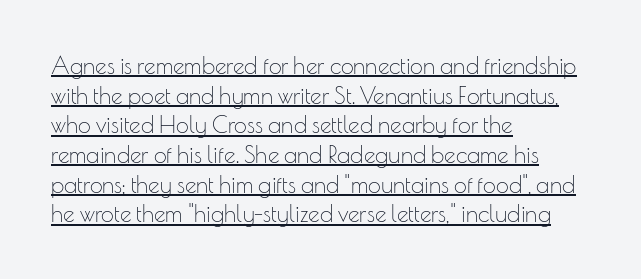
{"italic": "no", "bold": "no", "underline": "yes", "align": "left", "line_spacing": "normal", "line_spacing_ratio": 1.29, "letter_spacing": "normal", "letter_spacing_em": 0.0, "glyph_px": 23}
